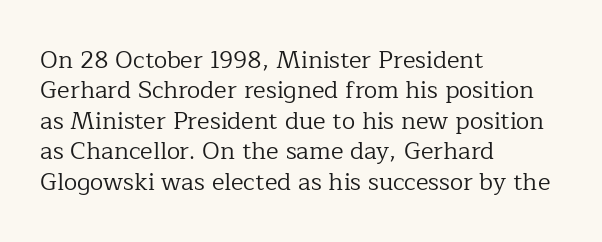
The type sits square on the baseline with zero lean. Only glyphs here, with clear space below each row. This sample is left-justified, so line endings fall wherever the words run out. Nothing unusual about the tracking: characters are spaced as the font intends. No extra ink here — the face is not bold.
